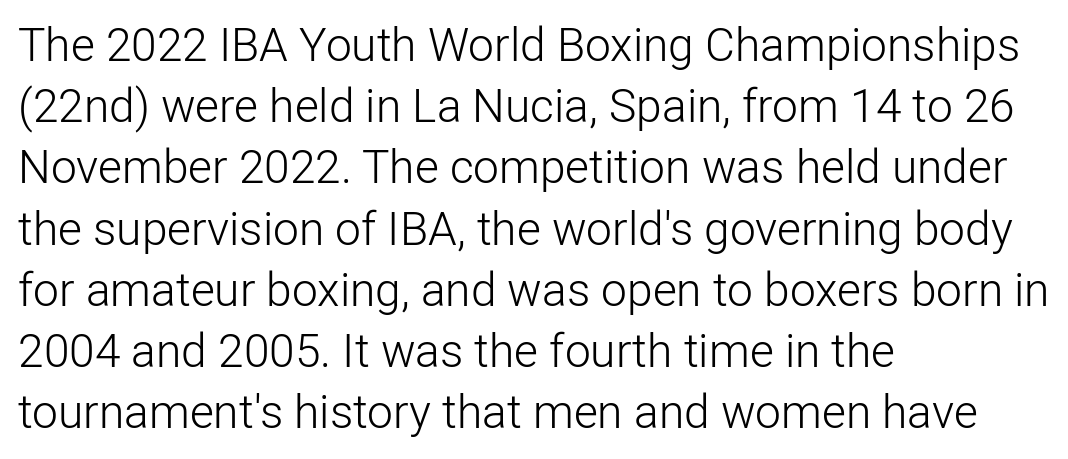
The type family on display is of the sans-serif kind. The weight tops out at a normal text grade. The strip under each line holds only bare page. Each new line begins a customary step beneath the previous one. These lines stack with their left ends in a neat column.
